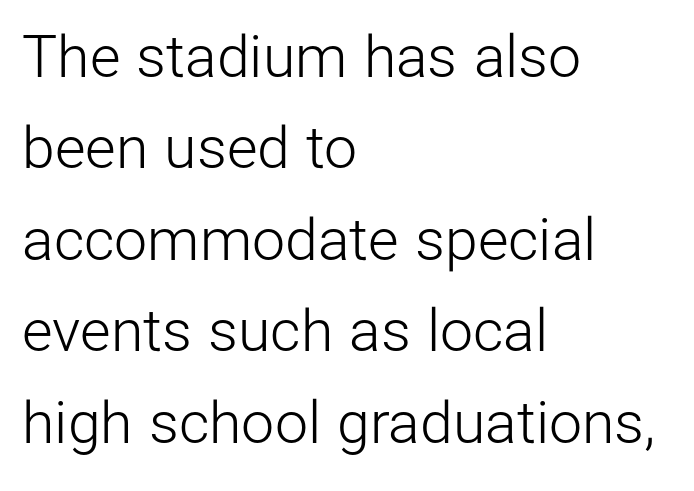
Descenders are the only things crossing below the line. No italicization has been applied; the sample stays upright. This sample has the flowing, uneven cadence of proportional lettering. Leading: standard. This is sans-serif lettering, the kind often seen on screens and signage.
